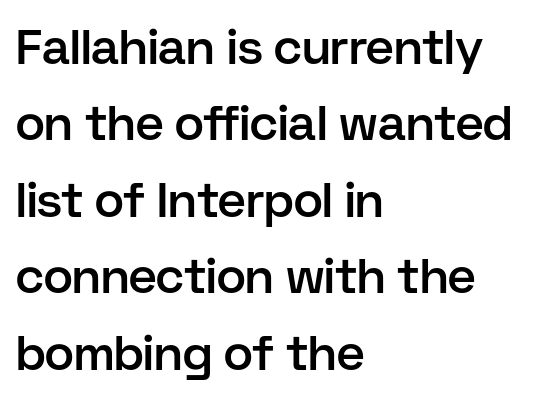
{"serif": "no", "italic": "no", "bold": "semi", "weight": "semibold", "width": "normal", "stroke_contrast": "low", "x_height": "medium", "monospaced": "no", "underline": "no", "align": "left", "line_spacing": "normal", "line_spacing_ratio": 1.56, "letter_spacing": "normal", "letter_spacing_em": 0.0, "glyph_px": 49}
